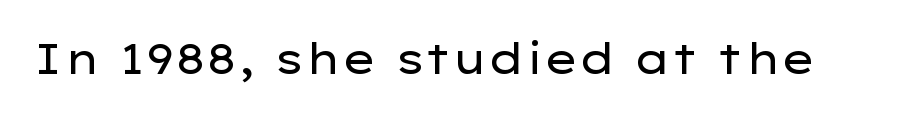
Nobody drew a line under any word here. Nothing unusual about the tracking: characters are spaced as the font intends. Is this a heavy cut? Hardly; it is regular or lighter. The lettering holds an erect, upright posture throughout. Here the designer chose a conventional face with non-uniform glyph widths.
